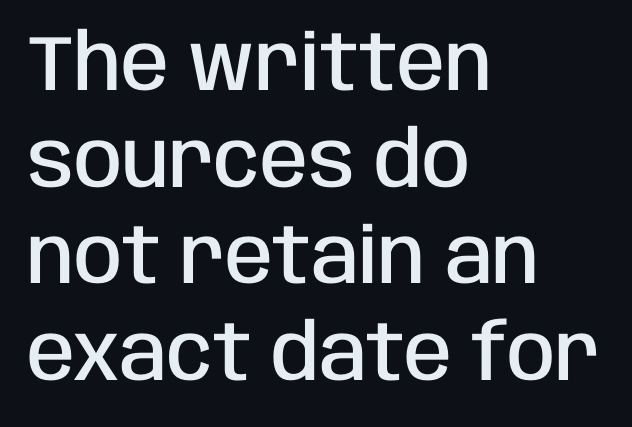
Q: Is the text bold? A: Semi-bold.
Q: Is the text italic (slanted)? A: No, it is upright.
Q: Is the typeface a serif or a sans-serif typeface? A: Sans-serif.
Q: Is the text underlined? A: No.
Q: How is the paragraph aligned? A: Left-aligned.
Q: Is the spacing between letters normal or unusually wide? A: Normal.
Q: Width (condensed, normal, or wide)? A: Condensed.
Q: Stroke contrast? A: Low.
Q: x-height? A: Large.
Q: Monospaced? A: No.
